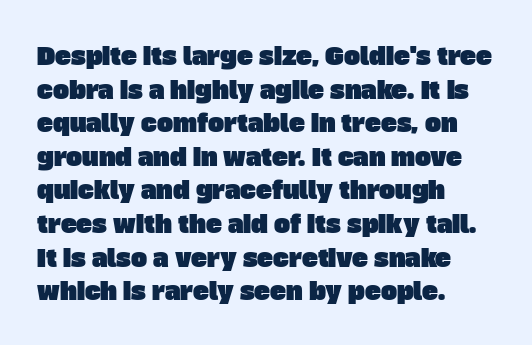
Q: Is the text underlined? A: No.
Q: How is the paragraph aligned? A: Left-aligned.
Q: Is the spacing between letters normal or unusually wide? A: Normal.
Q: Is the spacing between lines tight, normal or loose? A: Normal.
